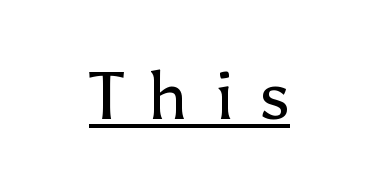
Q: Is the text bold? A: No.
Q: Is the text italic (slanted)? A: No, it is upright.
Q: Is the typeface a serif or a sans-serif typeface? A: Sans-serif.
Q: Is the text underlined? A: Yes.
Q: How is the paragraph aligned? A: Centered.
Q: Is the spacing between letters normal or unusually wide? A: Unusually wide.
Q: Width (condensed, normal, or wide)? A: Normal.
Q: Stroke contrast? A: Low.
Q: x-height? A: Medium.
Q: Monospaced? A: No.
